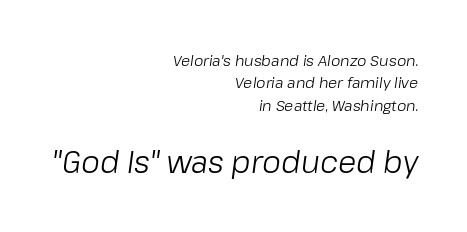
The image shows 30 px light type, italic (leaning right); set right-aligned, normal line spacing (1.49x), normal letter spacing, not underlined; the second (bottom) block is 2.0x larger; low stroke contrast and a medium x-height.
